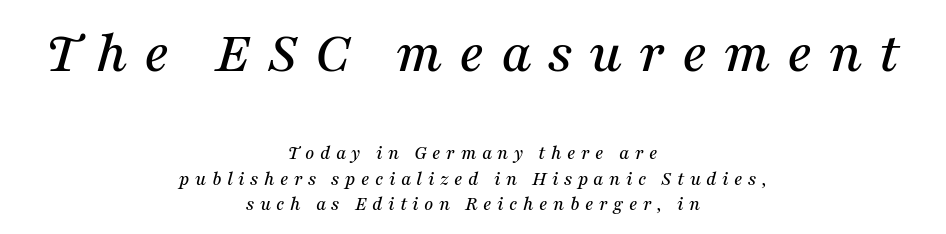
The letters are spread apart with noticeably loose tracking. The lettering tilts uniformly, giving the passage an italic look. Glance below the letters and you will spot only blank space. Serifs: yes, visible at the terminals of the letterforms. The letters advance in unequal steps, a hallmark of proportional type.
